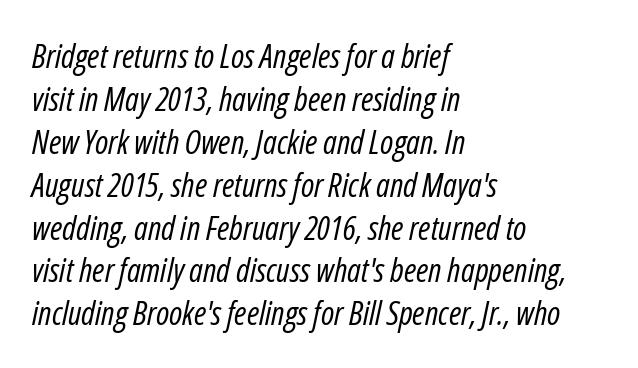
Q: Is the text bold? A: No.
Q: Is the text italic (slanted)? A: Yes, it leans right by about 12 degrees.
Q: Is the text underlined? A: No.
Q: How is the paragraph aligned? A: Left-aligned.
Q: Is the spacing between letters normal or unusually wide? A: Normal.
Q: Is the spacing between lines tight, normal or loose? A: Normal.
Q: Width (condensed, normal, or wide)? A: Condensed.
Q: Stroke contrast? A: Low.
Q: x-height? A: Medium.
Q: Monospaced? A: No.
